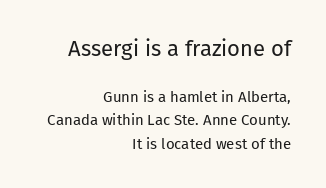
Q: Is the text bold? A: No.
Q: Is the text italic (slanted)? A: No, it is upright.
Q: Is the text underlined? A: No.
Q: How is the paragraph aligned? A: Right-aligned.
Q: Is the spacing between letters normal or unusually wide? A: Normal.
Q: Is the spacing between lines tight, normal or loose? A: Normal.
Q: Which block of text is set in a larger size, the first (top) or the second (bottom)? A: The first (top) one.
